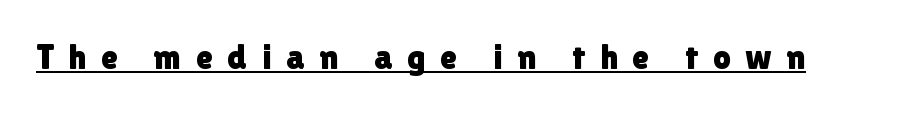
{"serif": "no", "italic": "no", "width": "normal", "x_height": "medium", "monospaced": "no", "underline": "yes", "letter_spacing": "wide", "letter_spacing_em": 0.42, "glyph_px": 35}
